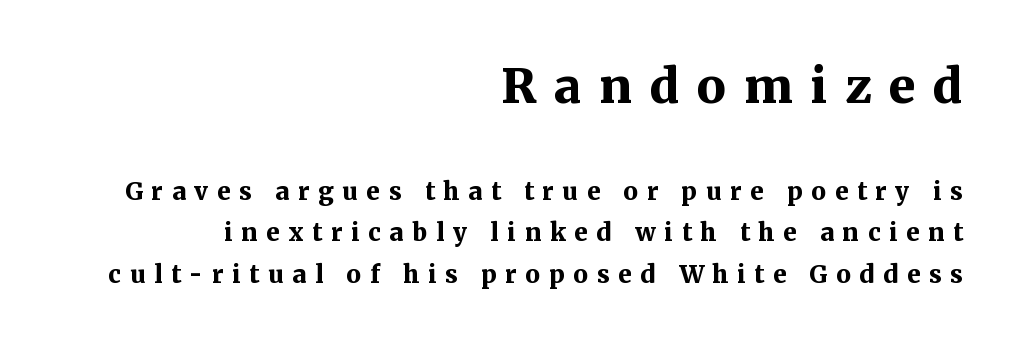
{"serif": "yes", "italic": "no", "bold": "yes", "weight": "bold", "width": "normal", "stroke_contrast": "medium", "x_height": "medium", "monospaced": "no", "underline": "no", "align": "right", "line_spacing_ratio": 1.72, "letter_spacing": "wide", "letter_spacing_em": 0.37, "larger_block": "first", "size_ratio": 2.0, "glyph_px": 48}
